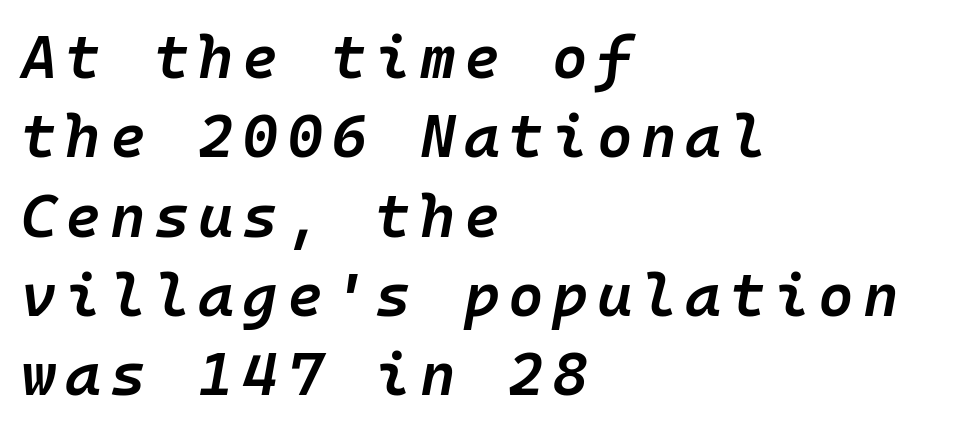
Semibold letterforms, between regular and bold. Looking at the ascenders, they clearly lean. Each letter, wide or thin by design, is forced into the same width here. Summary of vertical rhythm: regular, with standard interline spacing.
